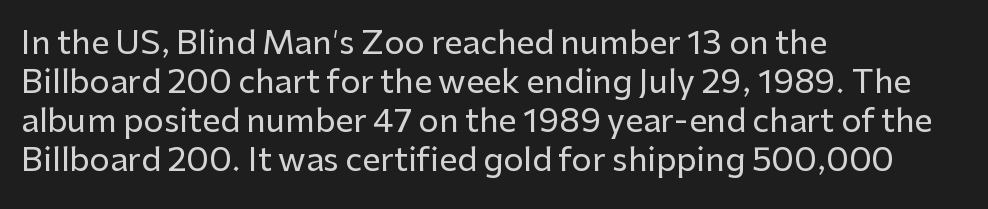
The image shows 32 px sans-serif type, upright; set left-aligned, line spacing 1.22x, normal letter spacing, not underlined; low stroke contrast and a medium x-height.
